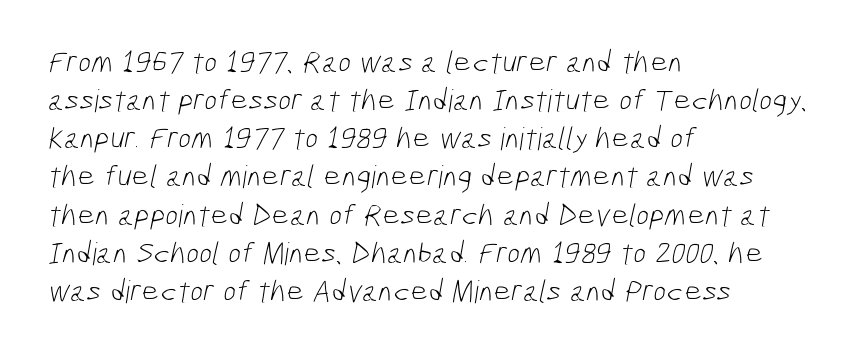
The image shows 31 px light, condensed sans-serif type; set left-aligned, line spacing 1.23x, normal letter spacing, not underlined; low stroke contrast and a medium x-height.
